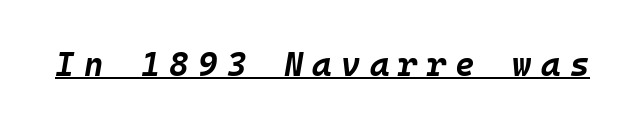
{"italic": "yes", "lean": "right", "slant_degrees": 10, "bold": "yes", "weight": "bold", "width": "normal", "stroke_contrast": "low", "x_height": "large", "monospaced": "yes", "underline": "yes", "letter_spacing": "wide", "letter_spacing_em": 0.28, "glyph_px": 33}
